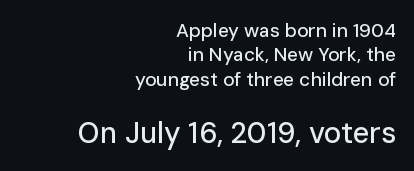
{"serif": "no", "italic": "no", "width": "normal", "stroke_contrast": "low", "x_height": "medium", "monospaced": "no", "underline": "no", "align": "right", "line_spacing": "normal", "line_spacing_ratio": 1.28, "letter_spacing": "normal", "letter_spacing_em": 0.0, "larger_block": "second", "size_ratio": 1.53, "glyph_px": 29}
